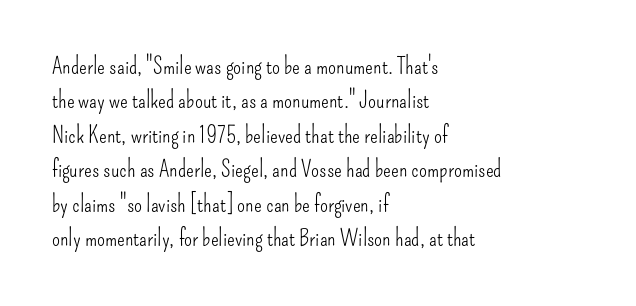
Q: Is the text bold? A: No.
Q: Is the text italic (slanted)? A: No, it is upright.
Q: Is the text underlined? A: No.
Q: How is the paragraph aligned? A: Left-aligned.
Q: Is the spacing between letters normal or unusually wide? A: Normal.
Q: Is the spacing between lines tight, normal or loose? A: Normal.
